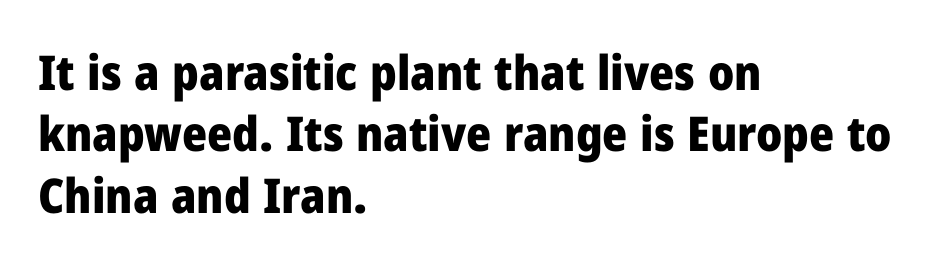
The image shows 48 px heavy sans-serif type, upright; set left-aligned, normal line spacing (1.28x), normal letter spacing, not underlined; low stroke contrast and a medium x-height.
